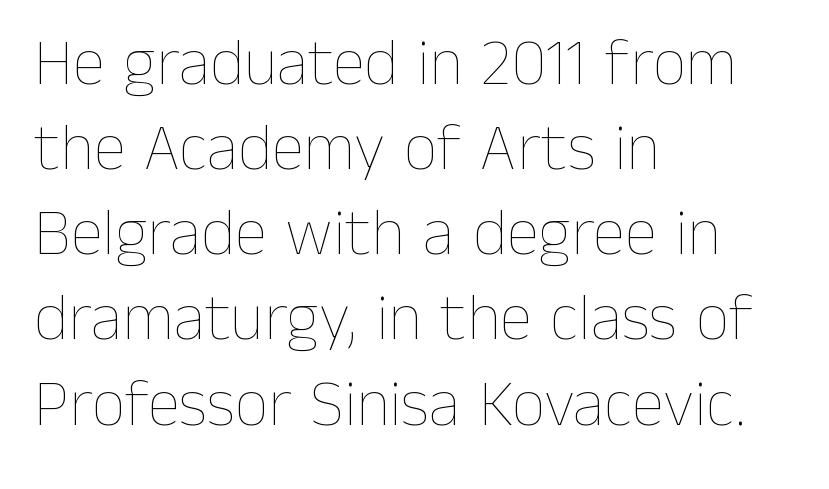
{"italic": "no", "bold": "no", "weight": "thin", "width": "normal", "stroke_contrast": "low", "x_height": "medium", "monospaced": "no", "underline": "no", "align": "left", "line_spacing": "normal", "line_spacing_ratio": 1.29, "letter_spacing": "normal", "letter_spacing_em": 0.0, "glyph_px": 66}
